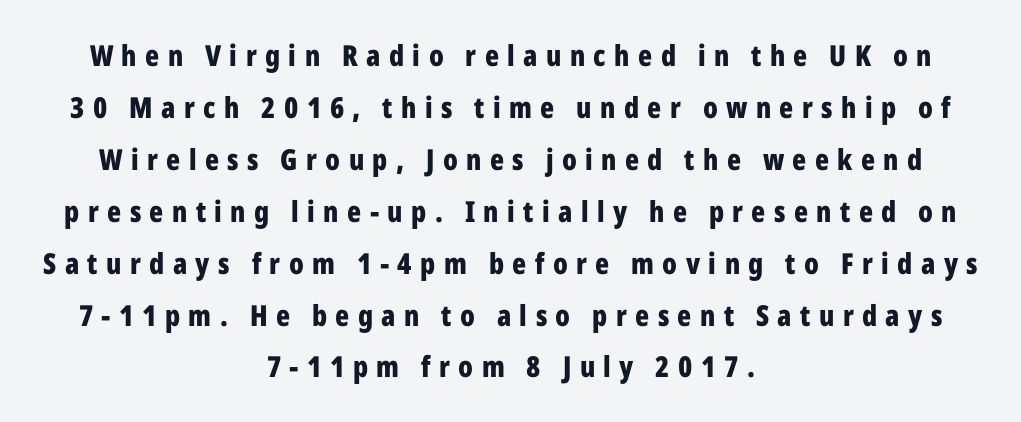
Q: Is the text bold? A: Yes.
Q: Is the text italic (slanted)? A: No, it is upright.
Q: Is the typeface a serif or a sans-serif typeface? A: Sans-serif.
Q: Is the text underlined? A: No.
Q: How is the paragraph aligned? A: Centered.
Q: Is the spacing between letters normal or unusually wide? A: Unusually wide.
Q: Width (condensed, normal, or wide)? A: Condensed.
Q: Stroke contrast? A: Low.
Q: x-height? A: Medium.
Q: Monospaced? A: No.
